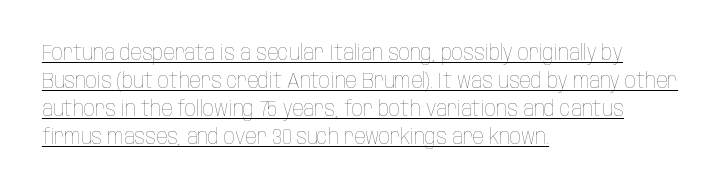
{"italic": "no", "bold": "no", "underline": "yes", "align": "left", "line_spacing": "normal", "line_spacing_ratio": 1.27, "letter_spacing": "normal", "letter_spacing_em": 0.0, "glyph_px": 22}
